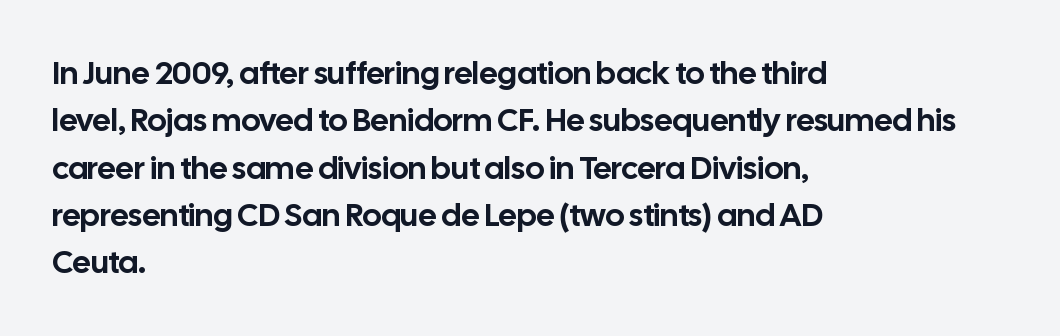
Q: Is the text italic (slanted)? A: No, it is upright.
Q: Is the typeface a serif or a sans-serif typeface? A: Sans-serif.
Q: Is the text underlined? A: No.
Q: How is the paragraph aligned? A: Left-aligned.
Q: Is the spacing between letters normal or unusually wide? A: Normal.
Q: Is the spacing between lines tight, normal or loose? A: Normal.
Q: Width (condensed, normal, or wide)? A: Normal.
Q: Stroke contrast? A: Low.
Q: x-height? A: Medium.
Q: Monospaced? A: No.
